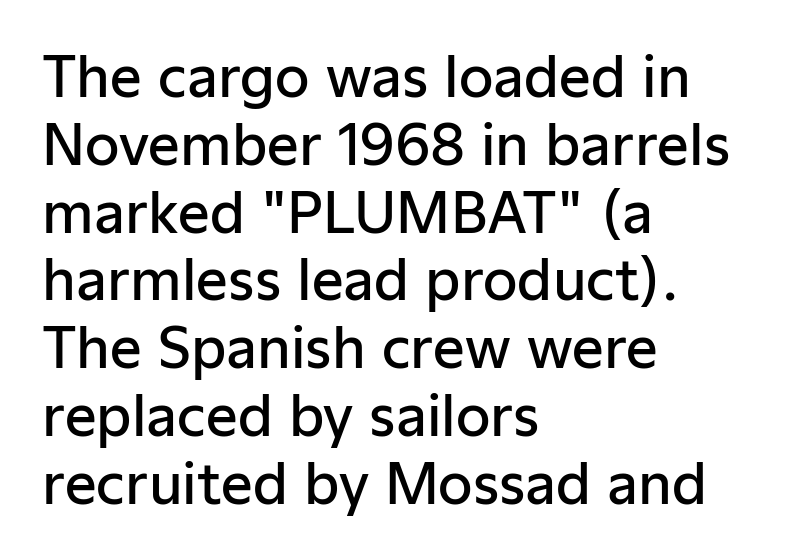
Q: Is the text bold? A: Semi-bold.
Q: Is the text italic (slanted)? A: No, it is upright.
Q: Is the typeface a serif or a sans-serif typeface? A: Sans-serif.
Q: Is the text underlined? A: No.
Q: How is the paragraph aligned? A: Left-aligned.
Q: Is the spacing between letters normal or unusually wide? A: Normal.
Q: Width (condensed, normal, or wide)? A: Normal.
Q: Stroke contrast? A: Low.
Q: x-height? A: Medium.
Q: Monospaced? A: No.
